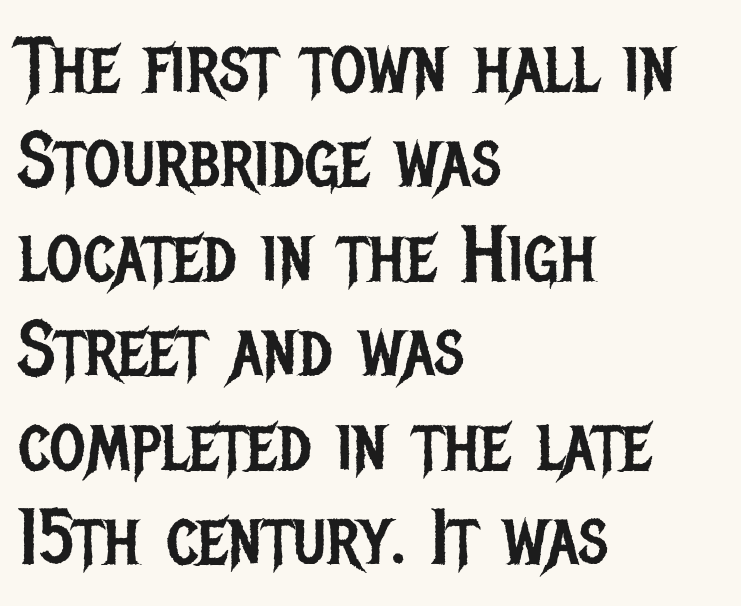
Caption: multi-line text, flush left, ragged right. Each word holds together tightly as a unit, with standard inter-letter gaps. Unlike a traditional serif, this face leaves its strokes unadorned. Spacing verdict: proportional, widths tailored to each character. This reads as an unemphasized weight, regular at the heaviest.
